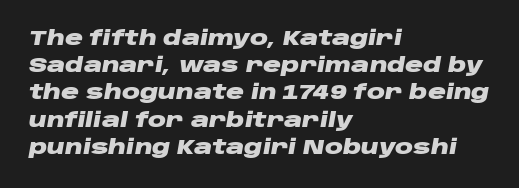
{"italic": "yes", "lean": "right", "slant_degrees": 10, "bold": "yes", "underline": "no", "align": "left", "line_spacing": "normal", "line_spacing_ratio": 1.36, "letter_spacing": "normal", "letter_spacing_em": 0.0, "glyph_px": 20}
